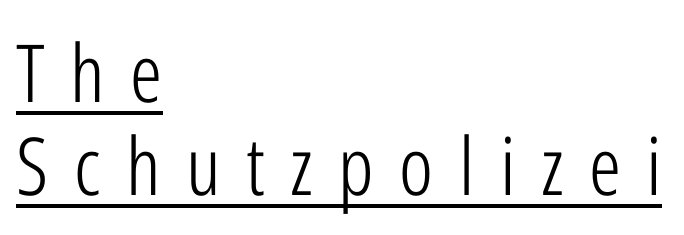
{"serif": "no", "italic": "no", "bold": "no", "weight": "light", "width": "condensed", "stroke_contrast": "low", "x_height": "medium", "monospaced": "no", "underline": "yes", "align": "left", "line_spacing_ratio": 1.16, "letter_spacing": "wide", "letter_spacing_em": 0.32, "glyph_px": 80}
